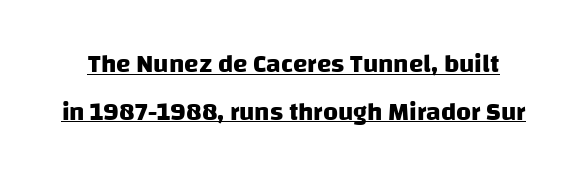
{"bold": "yes", "underline": "yes", "line_spacing_ratio": 1.83, "letter_spacing": "normal", "letter_spacing_em": 0.0, "glyph_px": 26}
